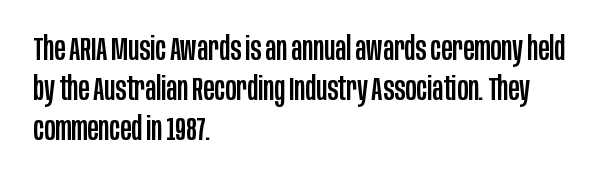
You can tell from the bare stems that sans-serif type was used. Is this a fixed-width face? No — the glyphs have proportional, varying widths. Notice how the stems are strictly vertical — no italics here. The foot of each line stays bare and open. Letter spacing: default. The paragraph has a hard left edge and a soft right edge.
